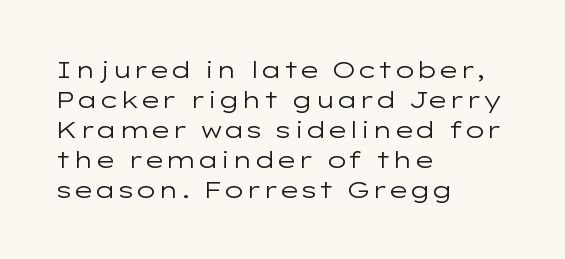
The image shows 23 px text type, upright; set left-aligned, normal line spacing (1.3x), normal letter spacing, not underlined.
